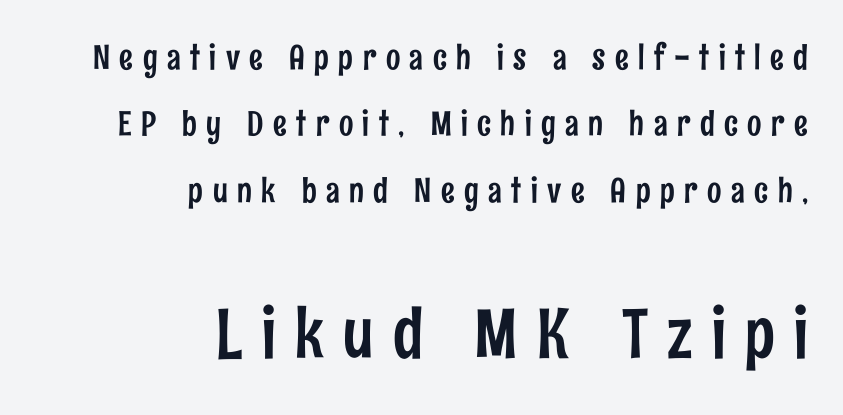
{"serif": "no", "italic": "no", "width": "condensed", "stroke_contrast": "low", "x_height": "medium", "monospaced": "no", "underline": "no", "align": "right", "line_spacing": "loose", "line_spacing_ratio": 1.95, "letter_spacing": "wide", "letter_spacing_em": 0.28, "larger_block": "second", "size_ratio": 2.03, "glyph_px": 69}
